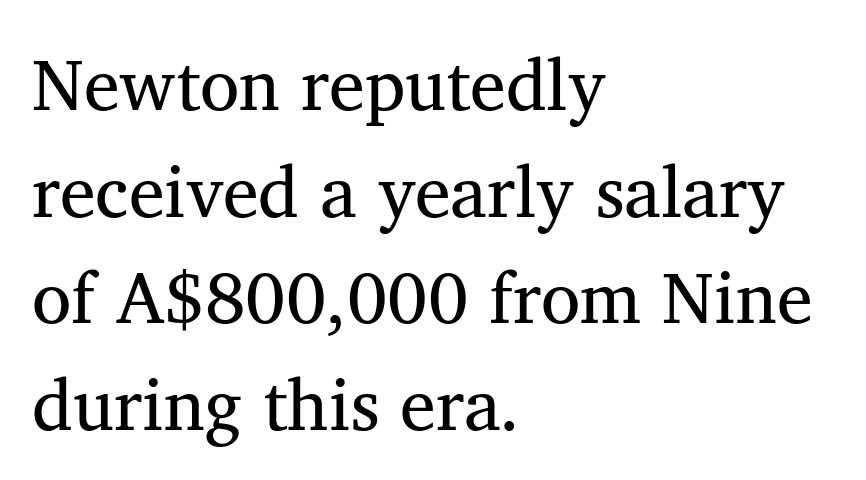
Reading down the block, your eye returns to a fixed left position each line. The lettering holds an erect, upright posture throughout. Quick note: underline off. Compared with typical paragraphs, the rows here are spaced about the same.
